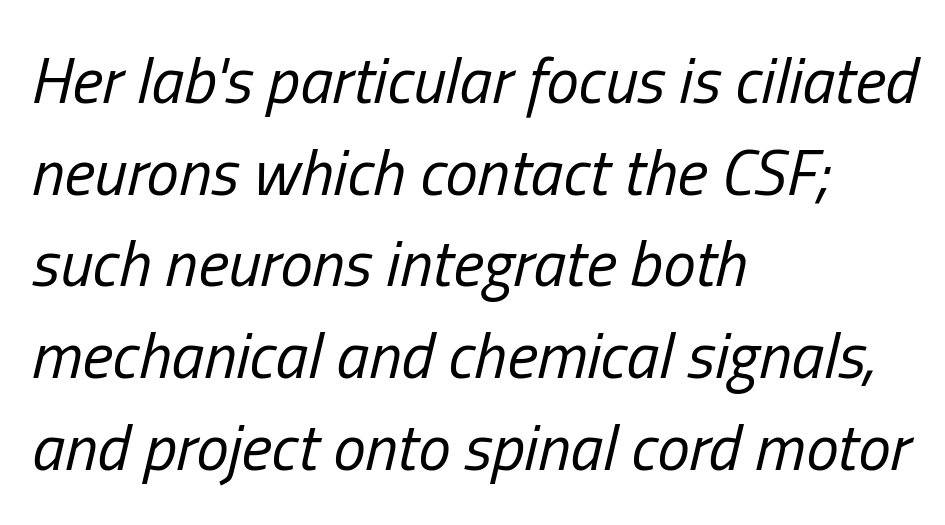
{"italic": "yes", "lean": "right", "slant_degrees": 13, "bold": "no", "weight": "regular", "width": "condensed", "stroke_contrast": "low", "x_height": "medium", "monospaced": "no", "underline": "no", "align": "left", "line_spacing": "normal", "line_spacing_ratio": 1.41, "letter_spacing": "normal", "letter_spacing_em": 0.0, "glyph_px": 65}
